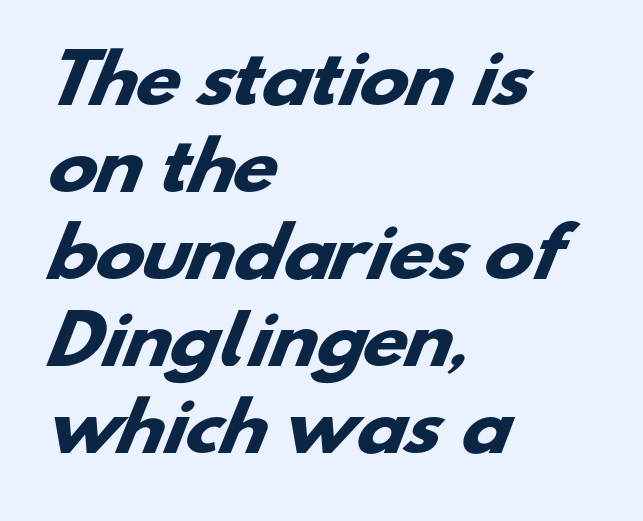
Q: Is the text bold? A: Yes.
Q: Is the typeface a serif or a sans-serif typeface? A: Sans-serif.
Q: Is the text underlined? A: No.
Q: How is the paragraph aligned? A: Left-aligned.
Q: Is the spacing between letters normal or unusually wide? A: Normal.
Q: Is the spacing between lines tight, normal or loose? A: Normal.
Q: Width (condensed, normal, or wide)? A: Wide.
Q: Stroke contrast? A: Low.
Q: x-height? A: Small.
Q: Monospaced? A: No.
